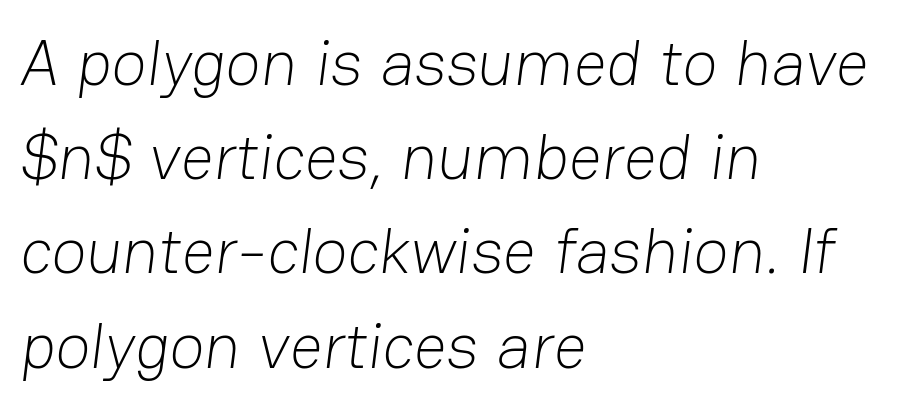
{"serif": "no", "bold": "no", "weight": "light", "width": "normal", "stroke_contrast": "low", "x_height": "medium", "monospaced": "no", "underline": "no", "align": "left", "line_spacing": "normal", "line_spacing_ratio": 1.45, "letter_spacing": "normal", "letter_spacing_em": 0.0, "glyph_px": 65}
